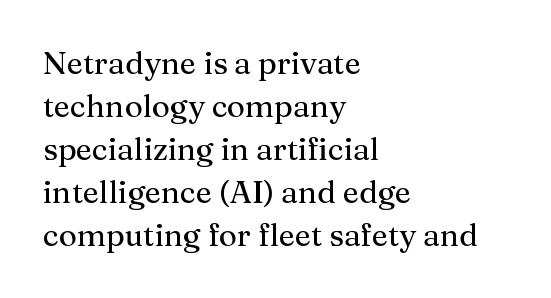
The image shows 31 px serif type, upright; set left-aligned, normal line spacing (1.39x), normal letter spacing, not underlined; medium stroke contrast and a medium x-height.
